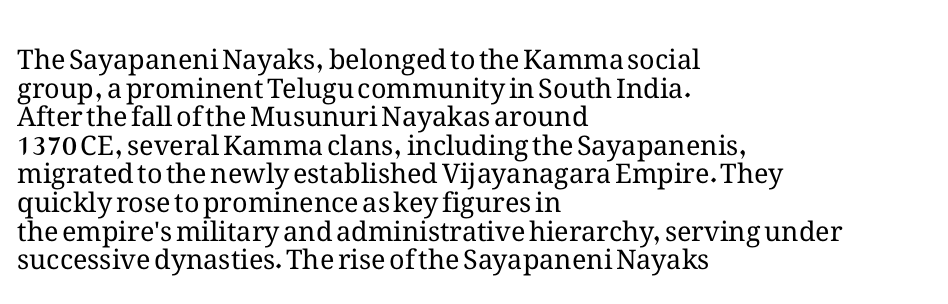
Q: Is the text bold? A: No.
Q: Is the text italic (slanted)? A: No, it is upright.
Q: Is the text underlined? A: No.
Q: How is the paragraph aligned? A: Left-aligned.
Q: Is the spacing between letters normal or unusually wide? A: Normal.
Q: Is the spacing between lines tight, normal or loose? A: Tight.
